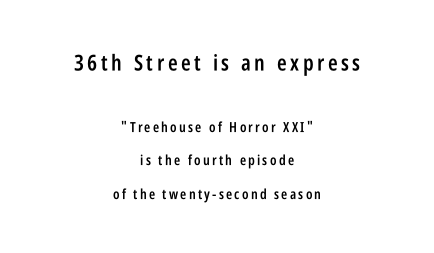
The image shows 22 px text type, upright; set centered, loose line spacing (2.38x), not underlined; the first (top) block is 1.57x larger.
